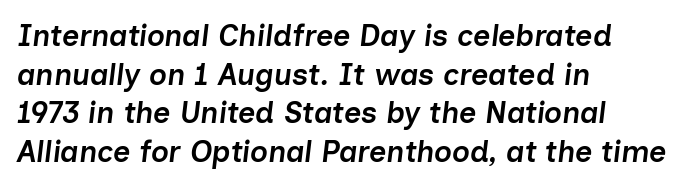
The image shows 30 px semibold type, italic (leaning right); set left-aligned, normal line spacing (1.29x), normal letter spacing, not underlined; low stroke contrast and a medium x-height.
